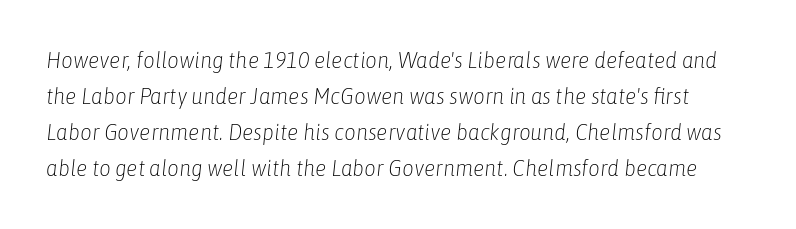
The image shows 23 px text type, italic (leaning right); set normal line spacing (1.57x), normal letter spacing, not underlined.
